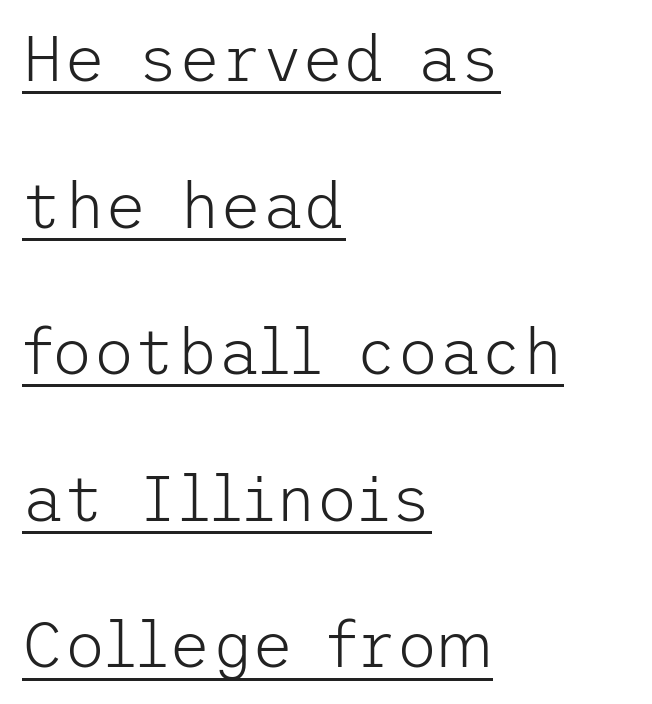
{"serif": "no", "italic": "no", "bold": "no", "weight": "light", "width": "normal", "stroke_contrast": "low", "x_height": "medium", "underline": "yes", "align": "left", "line_spacing": "loose", "line_spacing_ratio": 2.29, "letter_spacing": "normal", "letter_spacing_em": 0.0, "glyph_px": 64}
